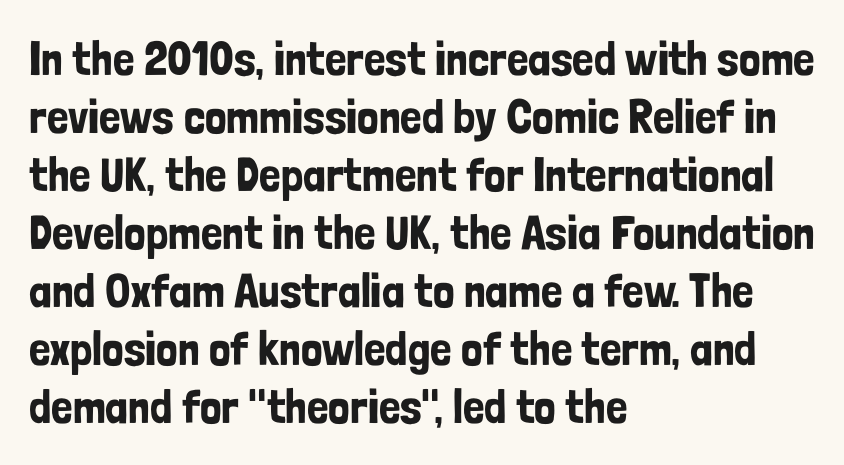
Q: Is the text italic (slanted)? A: No, it is upright.
Q: Is the typeface a serif or a sans-serif typeface? A: Sans-serif.
Q: Is the text underlined? A: No.
Q: How is the paragraph aligned? A: Left-aligned.
Q: Is the spacing between letters normal or unusually wide? A: Normal.
Q: Width (condensed, normal, or wide)? A: Condensed.
Q: Stroke contrast? A: Low.
Q: x-height? A: Medium.
Q: Monospaced? A: No.
